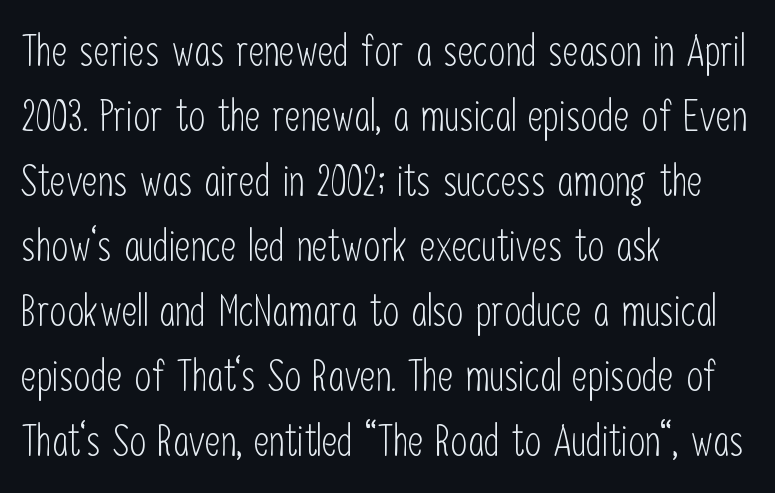
Q: Is the text bold? A: No.
Q: Is the text italic (slanted)? A: No, it is upright.
Q: Is the typeface a serif or a sans-serif typeface? A: Sans-serif.
Q: Is the text underlined? A: No.
Q: How is the paragraph aligned? A: Left-aligned.
Q: Is the spacing between letters normal or unusually wide? A: Normal.
Q: Is the spacing between lines tight, normal or loose? A: Normal.
Q: Width (condensed, normal, or wide)? A: Condensed.
Q: Stroke contrast? A: Low.
Q: x-height? A: Medium.
Q: Monospaced? A: No.
